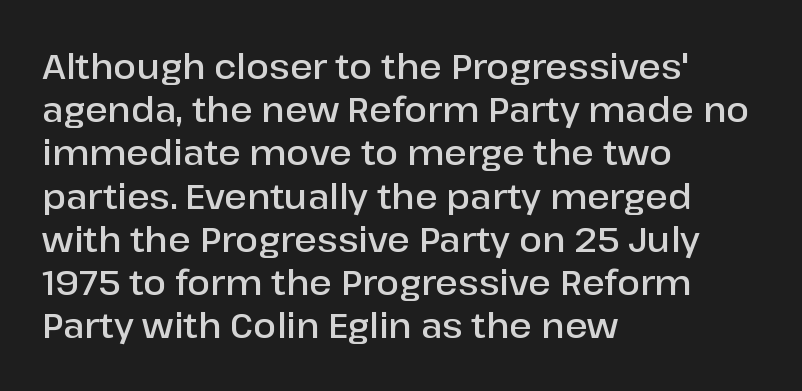
Rendered with straight, roman letterforms. Short and long lines alike share a common starting point at left. The words here are not underlined. Students, this is semibold: more ink than regular, less than bold.
